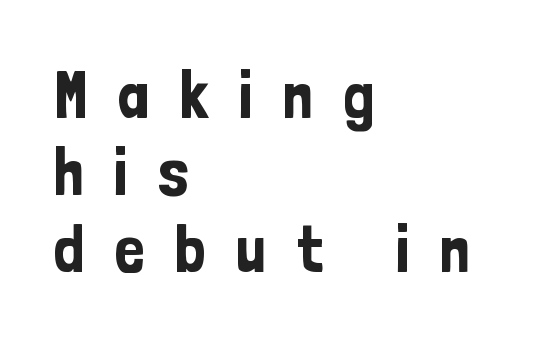
The face used here is rendered with a markedly widened letterfit. Each new line begins almost immediately beneath the previous one. All the whitespace from short lines collects on the right. A typesetter would call this proportional, since set widths differ per character. Does the type have serifs? No, each stem ends abruptly.
